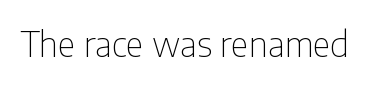
The image shows 35 px thin, condensed sans-serif type, upright; set normal letter spacing, not underlined; low stroke contrast and a medium x-height.
